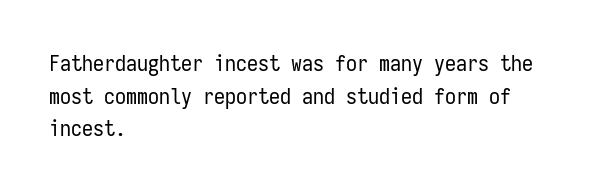
{"italic": "no", "bold": "no", "underline": "no", "align": "left", "line_spacing": "normal", "line_spacing_ratio": 1.48, "letter_spacing": "normal", "letter_spacing_em": 0.0, "glyph_px": 22}
